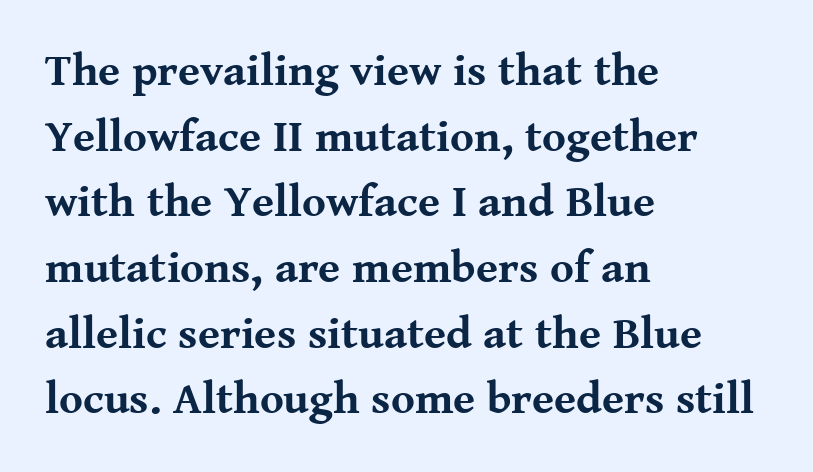
Q: Is the text bold? A: Yes.
Q: Is the text italic (slanted)? A: No, it is upright.
Q: Is the typeface a serif or a sans-serif typeface? A: Serif.
Q: Is the text underlined? A: No.
Q: How is the paragraph aligned? A: Left-aligned.
Q: Is the spacing between letters normal or unusually wide? A: Normal.
Q: Is the spacing between lines tight, normal or loose? A: Normal.
Q: Width (condensed, normal, or wide)? A: Normal.
Q: Stroke contrast? A: Medium.
Q: x-height? A: Medium.
Q: Monospaced? A: No.
